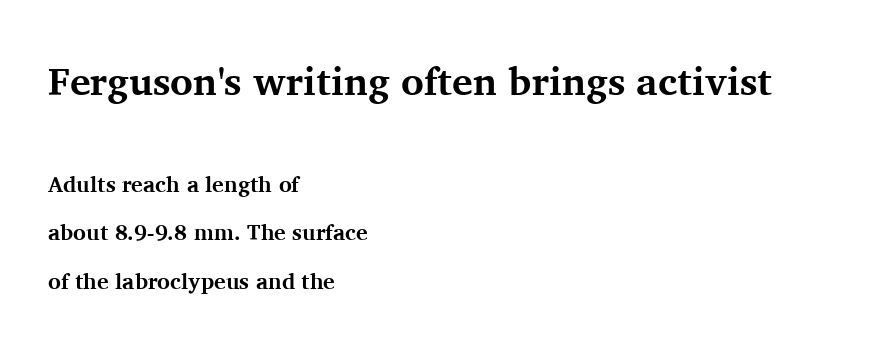
The image shows 39 px bold serif type, upright; set left-aligned, loose line spacing (2.2x), normal letter spacing, not underlined; the first (top) block is 1.77x larger; medium stroke contrast and a medium x-height.
